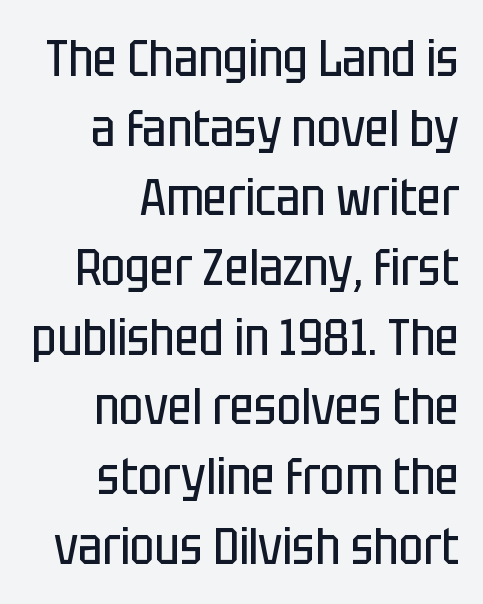
{"serif": "no", "italic": "no", "bold": "no", "weight": "regular", "width": "condensed", "stroke_contrast": "low", "x_height": "large", "monospaced": "no", "underline": "no", "align": "right", "line_spacing": "normal", "line_spacing_ratio": 1.34, "letter_spacing": "normal", "letter_spacing_em": 0.0, "glyph_px": 52}
